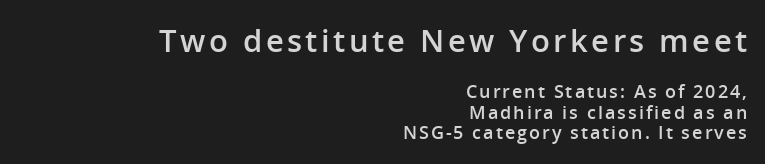
{"serif": "no", "italic": "no", "bold": "semi", "weight": "semibold", "width": "normal", "stroke_contrast": "low", "x_height": "medium", "monospaced": "no", "underline": "no", "align": "right", "line_spacing": "tight", "line_spacing_ratio": 1.14, "larger_block": "first", "size_ratio": 1.72, "glyph_px": 31}
